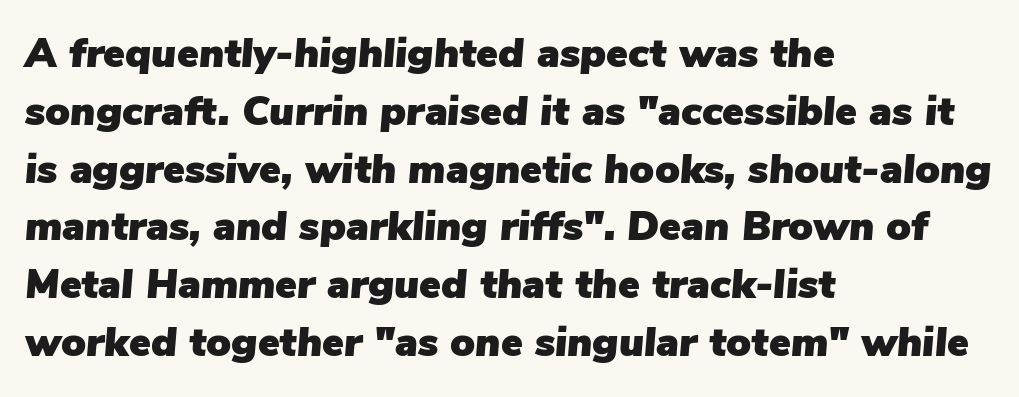
Decoration check: the copy has no underline. Compared with a centered layout, this one pins lines to the left instead. This block has exactly the height ordinary leading produces. Nobody touched the tracking dial on this one.
